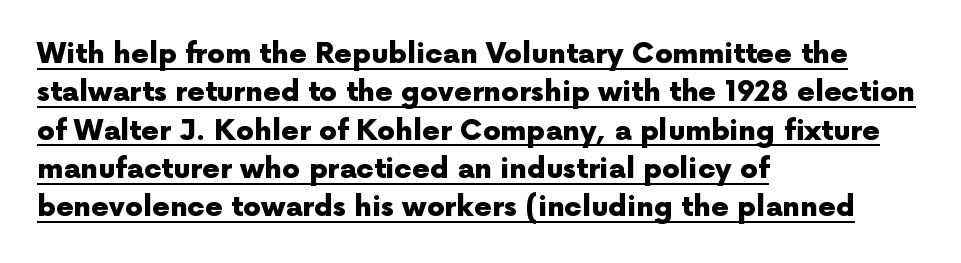
{"serif": "no", "italic": "no", "bold": "yes", "weight": "heavy", "width": "normal", "x_height": "medium", "monospaced": "no", "underline": "yes", "align": "left", "line_spacing": "normal", "line_spacing_ratio": 1.37, "letter_spacing": "normal", "letter_spacing_em": 0.0, "glyph_px": 28}
